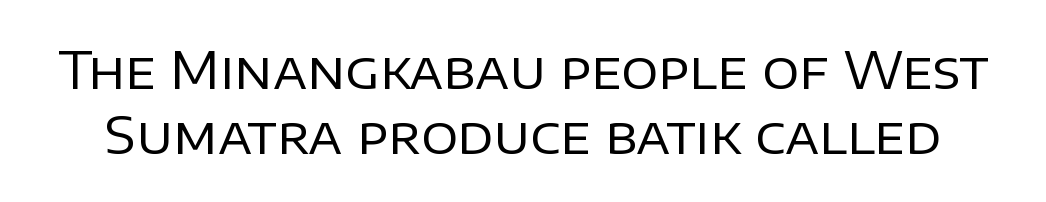
{"serif": "no", "italic": "no", "bold": "no", "weight": "regular", "width": "normal", "stroke_contrast": "low", "x_height": "large", "monospaced": "no", "underline": "no", "line_spacing": "normal", "line_spacing_ratio": 1.27, "letter_spacing": "normal", "letter_spacing_em": 0.0, "glyph_px": 51}
